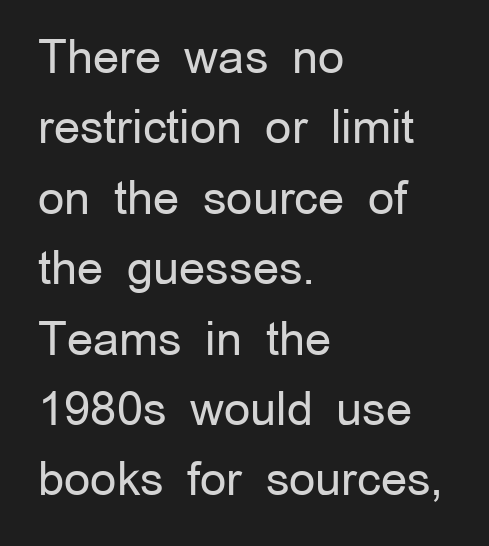
Q: Is the text bold? A: No.
Q: Is the text italic (slanted)? A: No, it is upright.
Q: Is the typeface a serif or a sans-serif typeface? A: Sans-serif.
Q: Is the text underlined? A: No.
Q: How is the paragraph aligned? A: Left-aligned.
Q: Is the spacing between letters normal or unusually wide? A: Normal.
Q: Is the spacing between lines tight, normal or loose? A: Normal.
Q: Width (condensed, normal, or wide)? A: Normal.
Q: Stroke contrast? A: Low.
Q: x-height? A: Medium.
Q: Monospaced? A: No.
